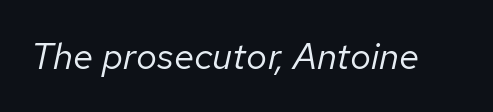
Q: Is the text bold? A: No.
Q: Is the text italic (slanted)? A: Yes, it leans right by about 12 degrees.
Q: Is the text underlined? A: No.
Q: Is the spacing between letters normal or unusually wide? A: Normal.
Q: Width (condensed, normal, or wide)? A: Normal.
Q: Stroke contrast? A: Low.
Q: x-height? A: Medium.
Q: Monospaced? A: No.
